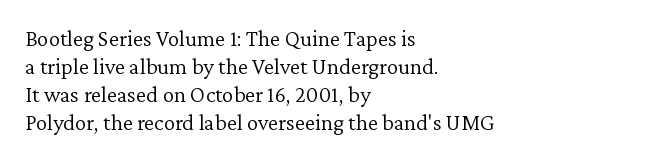
{"italic": "no", "bold": "no", "underline": "no", "align": "left", "line_spacing_ratio": 1.22, "letter_spacing": "normal", "letter_spacing_em": 0.0, "glyph_px": 23}
